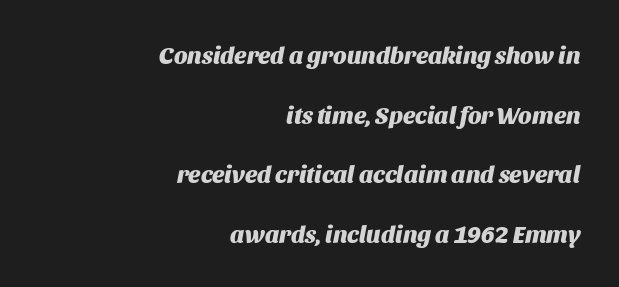
{"italic": "yes", "lean": "right", "slant_degrees": 11, "bold": "yes", "underline": "no", "align": "right", "line_spacing": "loose", "line_spacing_ratio": 2.48, "letter_spacing": "normal", "letter_spacing_em": 0.0, "glyph_px": 24}
